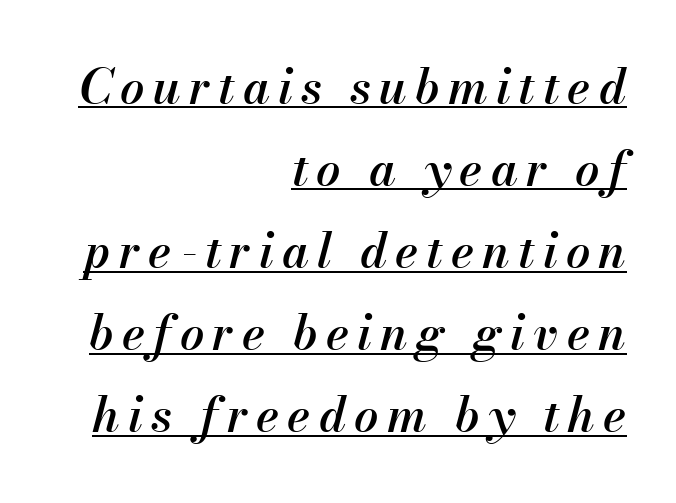
The image shows 48 px semibold type, italic (leaning right); set right-aligned, line spacing 1.71x, underlined; medium stroke contrast and a small x-height.
